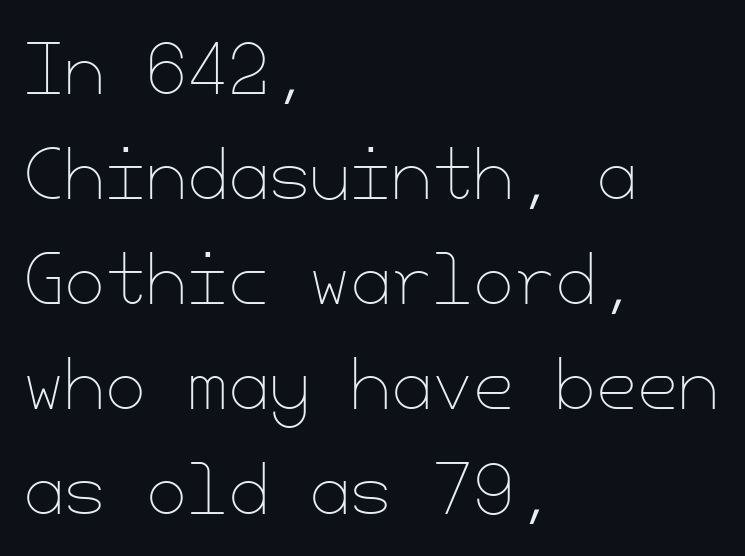
Q: Is the text bold? A: No.
Q: Is the text italic (slanted)? A: No, it is upright.
Q: Is the text underlined? A: No.
Q: How is the paragraph aligned? A: Left-aligned.
Q: Is the spacing between letters normal or unusually wide? A: Normal.
Q: Is the spacing between lines tight, normal or loose? A: Normal.
Q: Width (condensed, normal, or wide)? A: Normal.
Q: Stroke contrast? A: Low.
Q: x-height? A: Small.
